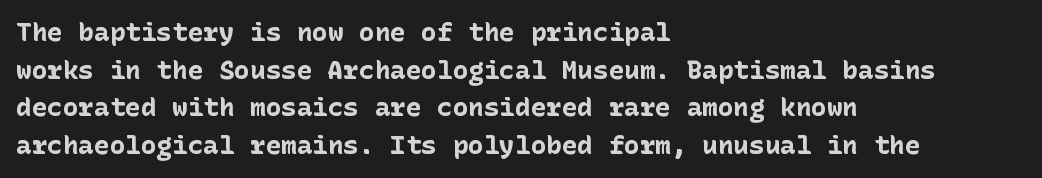
{"italic": "no", "bold": "yes", "underline": "no", "align": "left", "line_spacing": "normal", "line_spacing_ratio": 1.45, "letter_spacing": "normal", "letter_spacing_em": 0.0, "glyph_px": 26}
